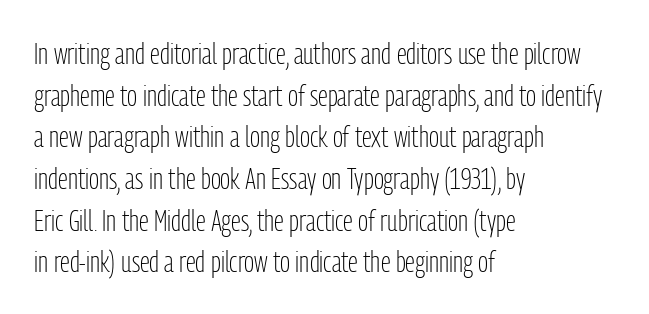
{"serif": "no", "italic": "no", "bold": "no", "weight": "light", "width": "condensed", "stroke_contrast": "low", "x_height": "medium", "monospaced": "no", "underline": "no", "align": "left", "line_spacing": "normal", "line_spacing_ratio": 1.39, "letter_spacing": "normal", "letter_spacing_em": 0.0, "glyph_px": 30}
